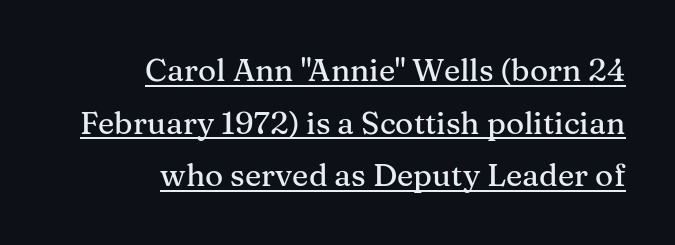
The type sits square on the baseline with zero lean. Evenly set lines give the paragraph a standard silhouette. These lines are rendered in a variable-pitch font. The passage shown has conventional tracking throughout. Is there an underline? Yes — a line sits under the letters. Layout note: lines flush right.
